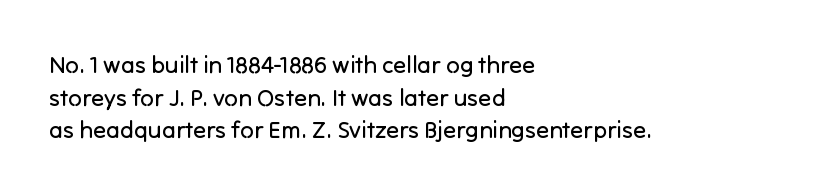
The image shows 24 px text type, upright; set left-aligned, normal line spacing (1.36x), normal letter spacing, not underlined.
